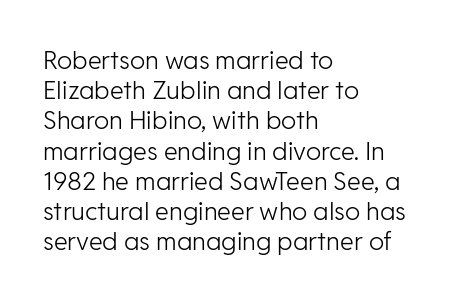
In terms of posture, this sample is upright. The rendering keeps characters at their native spacing. Caption: face not bold, strokes unweighted. The string is rendered with underlining switched off. Horizontal alignment here is leftward, the default for most running prose.
